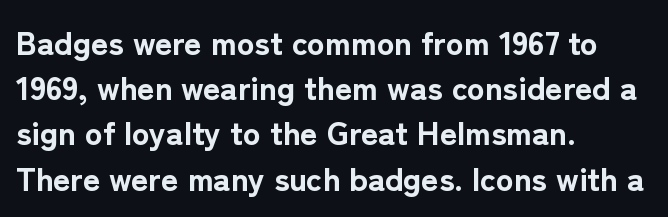
Whoever set this chose a conventional vertical rhythm. Are there feet on the stems? There aren't — it's a sans. Character widths vary here, with narrow letters taking less room than wide ones. Descenders hang freely into open space.
